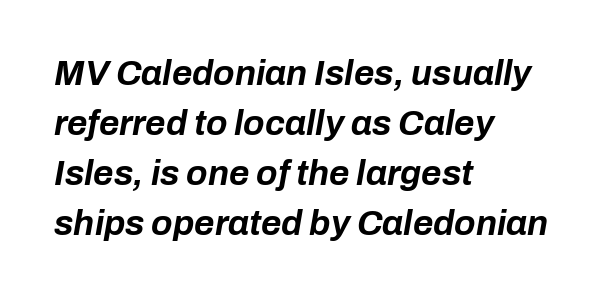
{"italic": "yes", "lean": "right", "slant_degrees": 10, "bold": "yes", "weight": "bold", "width": "normal", "stroke_contrast": "low", "x_height": "medium", "monospaced": "no", "underline": "no", "align": "left", "line_spacing": "normal", "line_spacing_ratio": 1.43, "letter_spacing": "normal", "letter_spacing_em": 0.0, "glyph_px": 35}
